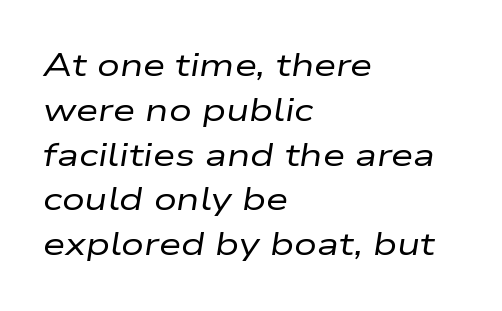
The image shows 32 px regular-weight, wide type, italic (leaning right); set left-aligned, normal line spacing (1.4x), normal letter spacing, not underlined; low stroke contrast and a medium x-height.
